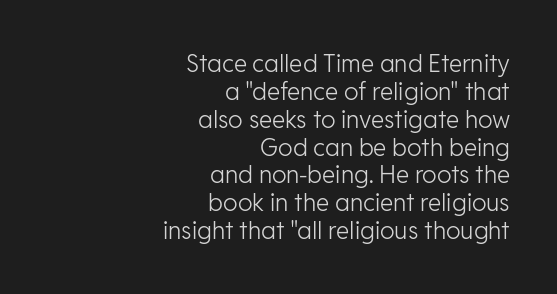
{"italic": "no", "bold": "no", "underline": "no", "align": "right", "line_spacing_ratio": 1.16, "letter_spacing": "normal", "letter_spacing_em": 0.0, "glyph_px": 24}
